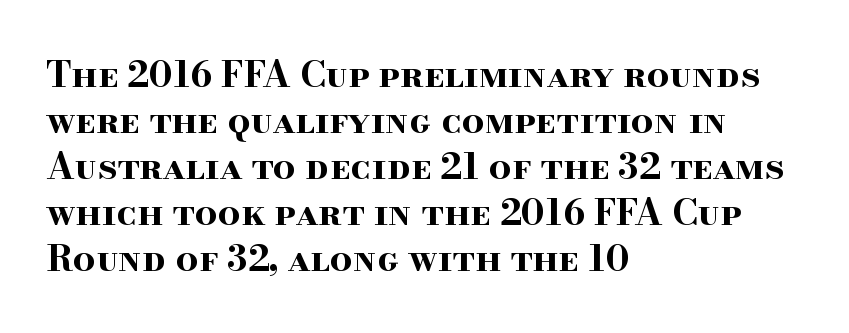
{"serif": "yes", "italic": "no", "bold": "yes", "weight": "bold", "width": "wide", "stroke_contrast": "high", "x_height": "small", "monospaced": "no", "underline": "no", "align": "left", "line_spacing": "normal", "line_spacing_ratio": 1.28, "letter_spacing": "normal", "letter_spacing_em": 0.0, "glyph_px": 36}
